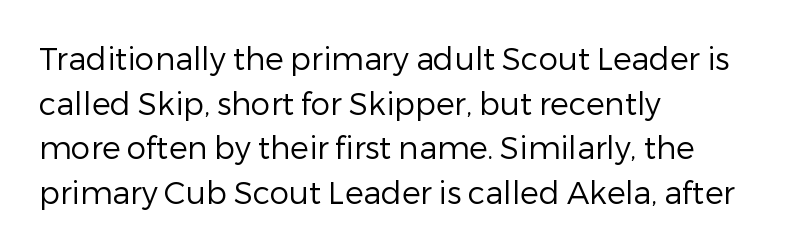
The image shows 31 px regular-weight sans-serif type, upright; set left-aligned, normal line spacing (1.44x), normal letter spacing, not underlined; low stroke contrast and a medium x-height.
